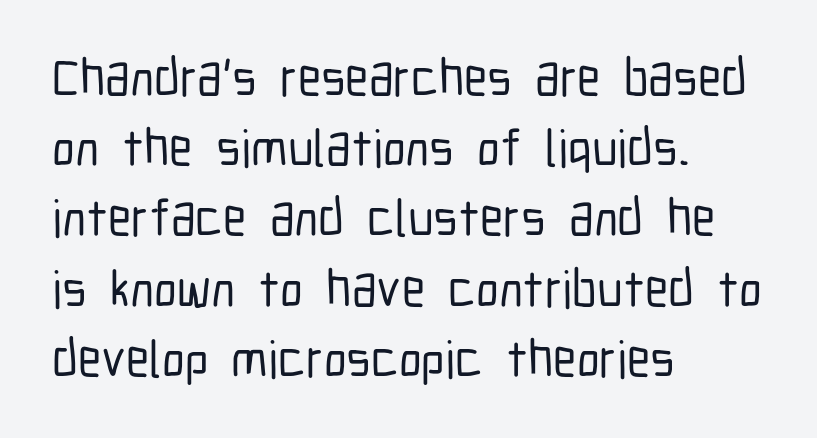
Nothing sits at the stroke ends, so this counts as sans-serif. This is the regular roman posture of the typeface. Reading down the column, the eye jumps a familiar distance to each next line. These lines stack with their left ends in a neat column.
